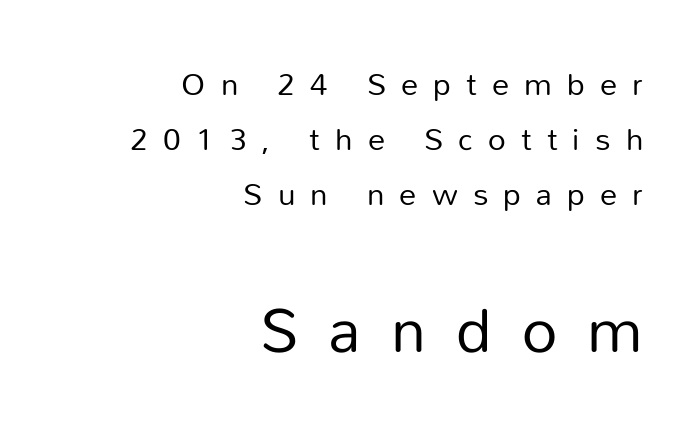
{"serif": "no", "italic": "no", "bold": "no", "weight": "regular", "width": "normal", "stroke_contrast": "low", "x_height": "medium", "monospaced": "no", "underline": "no", "align": "right", "line_spacing_ratio": 1.77, "letter_spacing": "wide", "letter_spacing_em": 0.49, "larger_block": "second", "size_ratio": 2.0, "glyph_px": 62}
